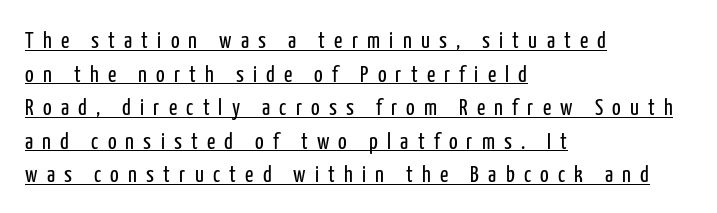
Q: Is the text bold? A: No.
Q: Is the text italic (slanted)? A: No, it is upright.
Q: Is the text underlined? A: Yes.
Q: How is the paragraph aligned? A: Left-aligned.
Q: Is the spacing between letters normal or unusually wide? A: Unusually wide.
Q: Is the spacing between lines tight, normal or loose? A: Normal.
